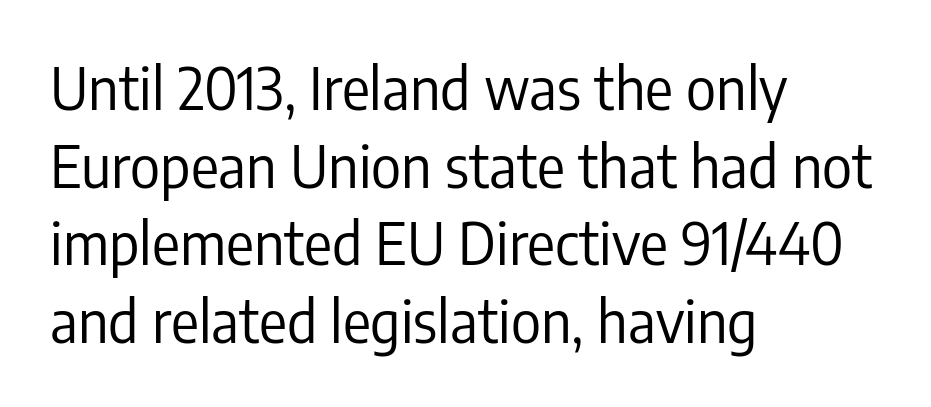
The image shows 58 px regular-weight, condensed sans-serif type, upright; set left-aligned, normal line spacing (1.34x), normal letter spacing, not underlined; low stroke contrast and a medium x-height.
